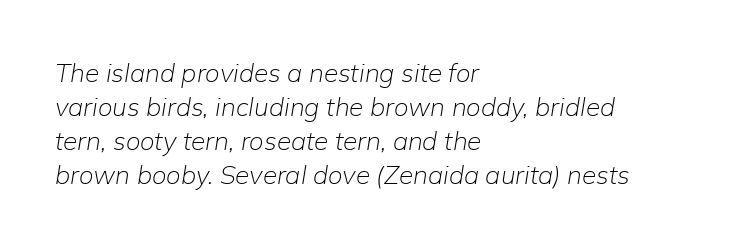
Q: Is the text bold? A: No.
Q: Is the text italic (slanted)? A: Yes, it leans right by about 9 degrees.
Q: Is the text underlined? A: No.
Q: How is the paragraph aligned? A: Left-aligned.
Q: Is the spacing between letters normal or unusually wide? A: Normal.
Q: Is the spacing between lines tight, normal or loose? A: Normal.
